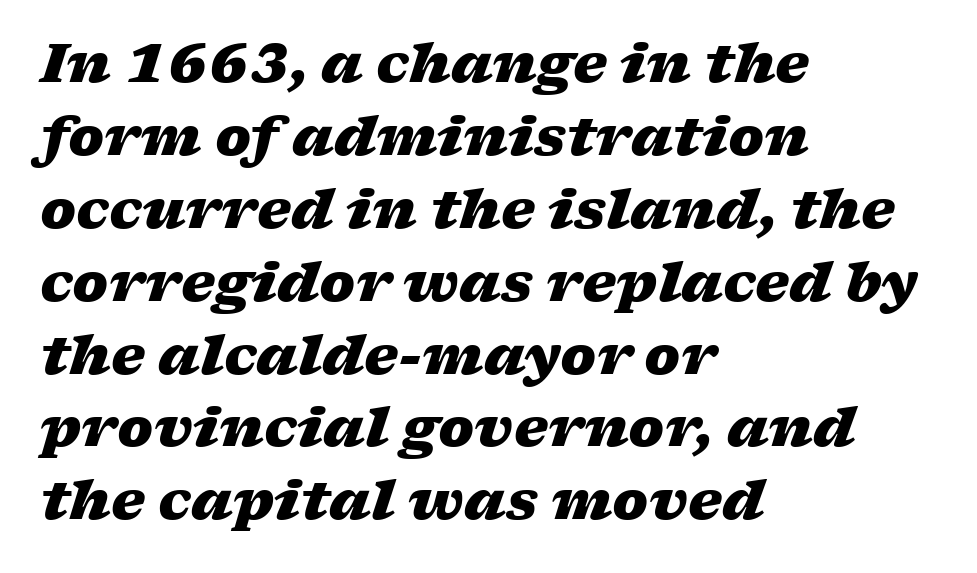
{"italic": "yes", "lean": "right", "slant_degrees": 17, "bold": "yes", "weight": "heavy", "width": "wide", "stroke_contrast": "low", "x_height": "medium", "monospaced": "no", "underline": "no", "align": "left", "line_spacing": "normal", "line_spacing_ratio": 1.35, "letter_spacing": "normal", "letter_spacing_em": 0.0, "glyph_px": 54}
